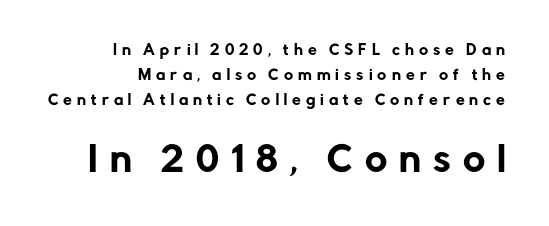
The image shows 34 px sans-serif type, upright; set right-aligned, line spacing 1.79x, unusually wide letter spacing (+0.36 em), not underlined; the second (bottom) block is 2.43x larger; low stroke contrast and a medium x-height.
